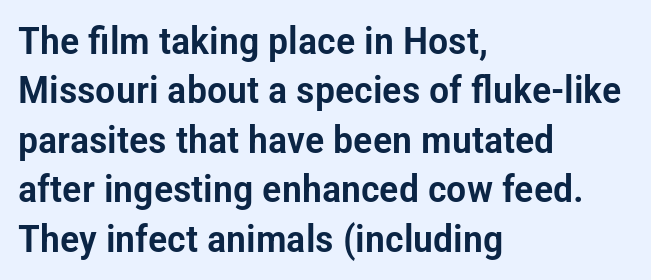
{"serif": "no", "italic": "no", "width": "condensed", "stroke_contrast": "low", "x_height": "medium", "monospaced": "no", "underline": "no", "align": "left", "line_spacing": "normal", "line_spacing_ratio": 1.3, "letter_spacing": "normal", "letter_spacing_em": 0.0, "glyph_px": 38}
